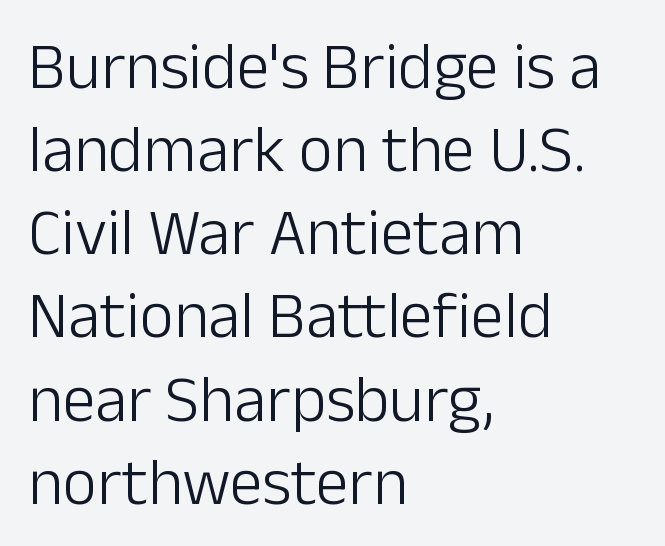
The image shows 66 px light sans-serif type, upright; set left-aligned, normal line spacing (1.26x), normal letter spacing, not underlined; low stroke contrast and a medium x-height.
